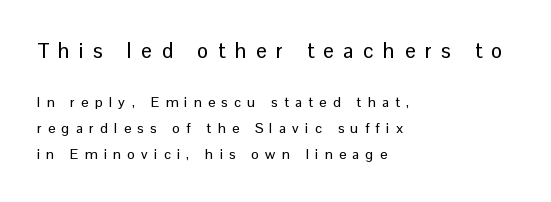
{"italic": "no", "underline": "no", "align": "left", "line_spacing_ratio": 1.87, "letter_spacing": "wide", "letter_spacing_em": 0.46, "larger_block": "first", "size_ratio": 1.5, "glyph_px": 21}
